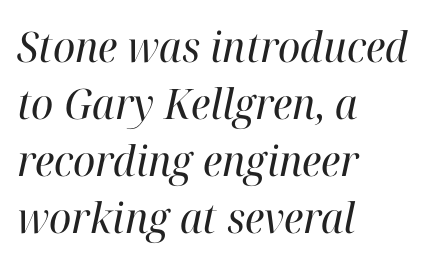
The image shows 42 px regular-weight serif type, italic (leaning right); set left-aligned, normal line spacing (1.36x), normal letter spacing, not underlined; high stroke contrast and a medium x-height.
